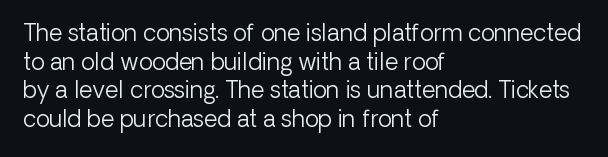
The lines sit at an ordinary, default distance from one another. The text block is weighted toward the left margin, trailing off unevenly rightward. Tracking value appears to be zero — textbook default spacing. Has an underline been added? It has not. Stroke mass is kept to a normal reading level or below.
